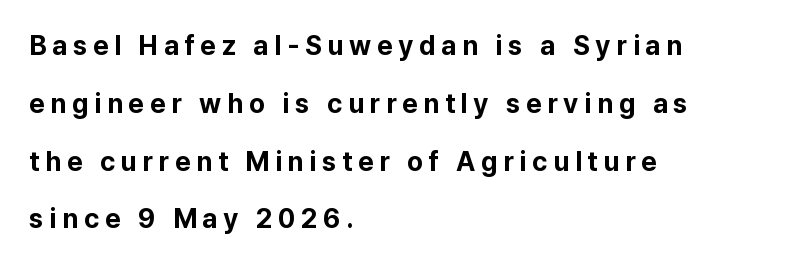
{"italic": "no", "bold": "yes", "underline": "no", "align": "left", "line_spacing": "loose", "line_spacing_ratio": 2.14, "letter_spacing": "wide", "letter_spacing_em": 0.21, "glyph_px": 27}
